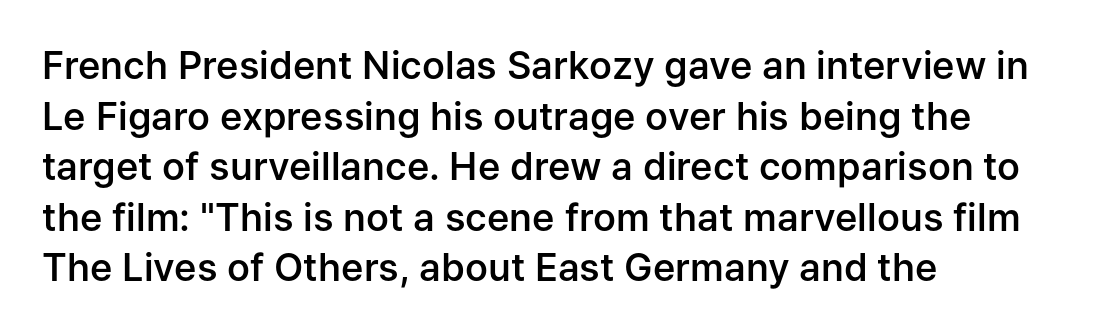
{"serif": "no", "italic": "no", "bold": "semi", "weight": "semibold", "width": "normal", "stroke_contrast": "low", "x_height": "medium", "monospaced": "no", "underline": "no", "align": "left", "line_spacing": "normal", "line_spacing_ratio": 1.33, "letter_spacing": "normal", "letter_spacing_em": 0.0, "glyph_px": 38}
